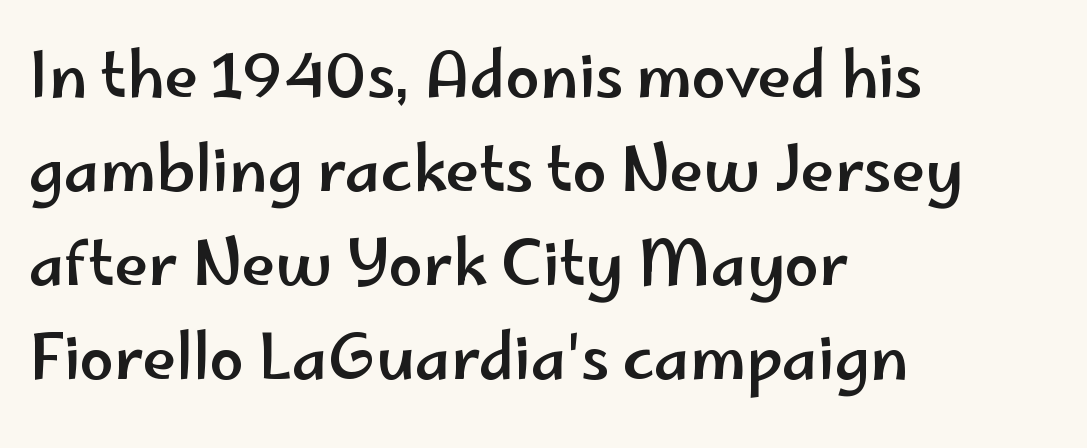
Anything drawn beneath the words? Only blank space. The type family on display is of the sans-serif kind. This sample keeps an unexceptional amount of space between lines. This sample has the flowing, uneven cadence of proportional lettering. You can tell it's not italic because the verticals are truly vertical.
